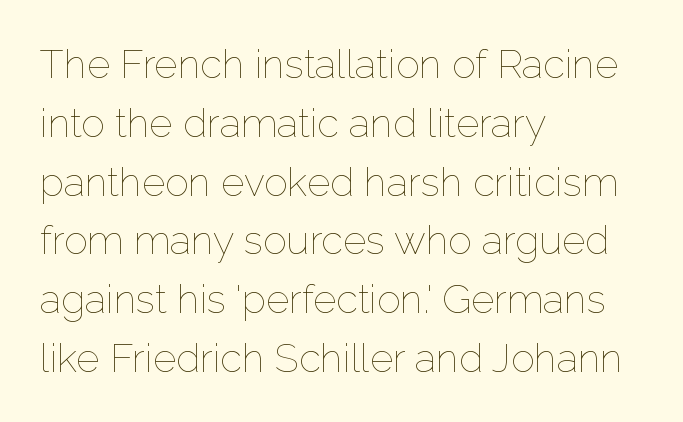
The tracking reads as untouched default to a designer's eye. Does the leading feel generous? No, just average. Spacing verdict: proportional, widths tailored to each character. Weight: not bold — regular or lighter. The compositor pushed each line to the left boundary.
